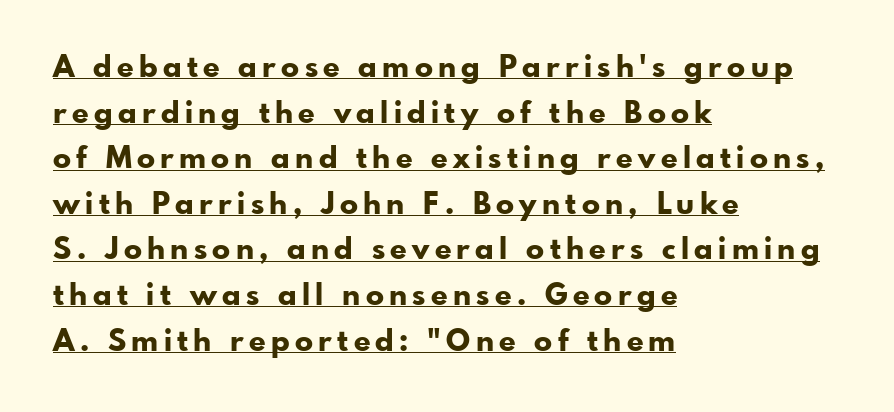
It's the straight-up-and-down kind of type. Pretty heavy lettering here — definitely bold. Compared with undecorated copy, this sample adds a rule below the words. These lines are composed in type without serifs. These lines are rendered in a variable-pitch font. The setting favours the left margin, as ordinary paragraphs usually do.
